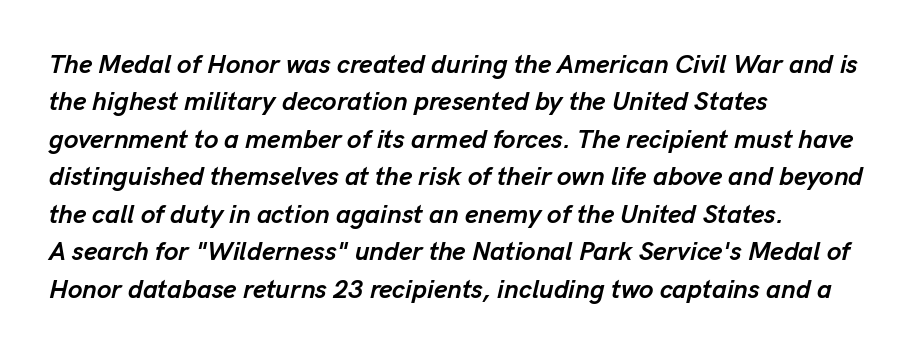
The image shows 26 px bold type, italic (leaning right); set left-aligned, normal line spacing (1.44x), normal letter spacing, not underlined.
